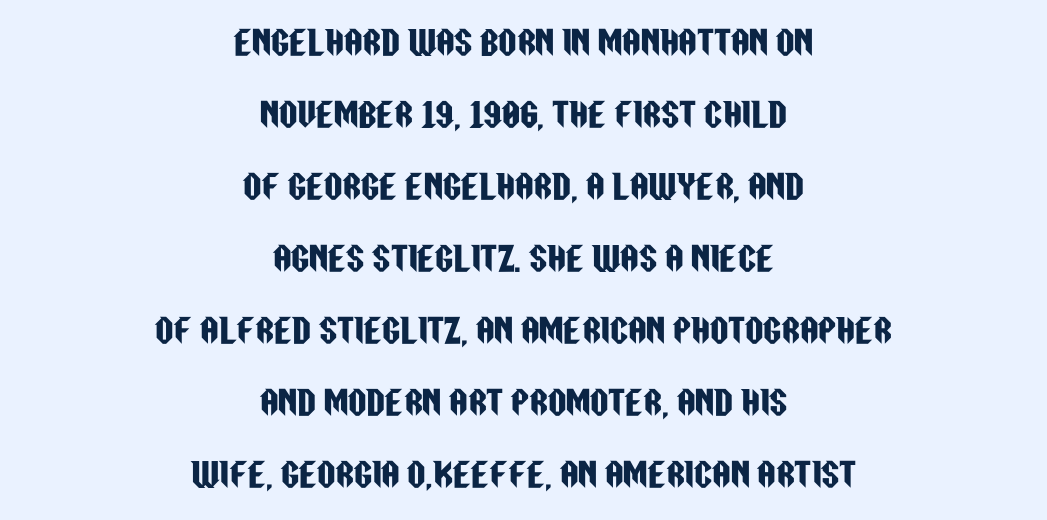
The image shows 32 px condensed sans-serif type, upright; set centered, loose line spacing (2.25x), normal letter spacing, not underlined; low stroke contrast and a large x-height.
